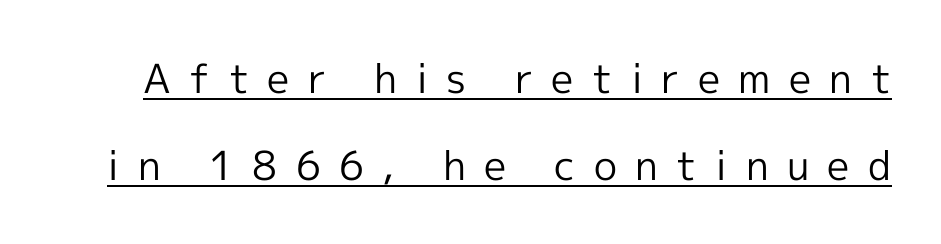
Q: Is the text bold? A: No.
Q: Is the text italic (slanted)? A: No, it is upright.
Q: Is the typeface a serif or a sans-serif typeface? A: Sans-serif.
Q: Is the text underlined? A: Yes.
Q: Is the spacing between letters normal or unusually wide? A: Unusually wide.
Q: Is the spacing between lines tight, normal or loose? A: Loose.
Q: Width (condensed, normal, or wide)? A: Normal.
Q: x-height? A: Medium.
Q: Monospaced? A: No.
